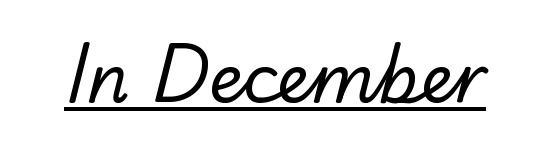
The image shows 67 px regular-weight sans-serif type; set normal letter spacing, underlined; low stroke contrast and a small x-height.
